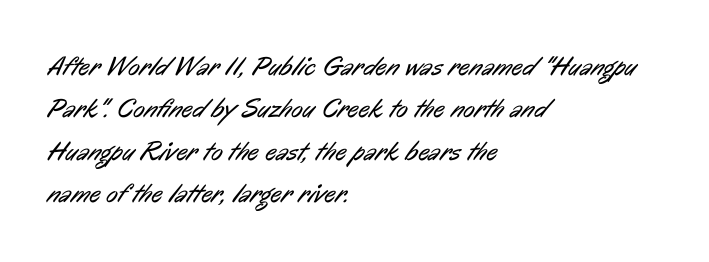
Q: Is the text bold? A: No.
Q: Is the text underlined? A: No.
Q: How is the paragraph aligned? A: Left-aligned.
Q: Is the spacing between letters normal or unusually wide? A: Normal.
Q: Is the spacing between lines tight, normal or loose? A: Normal.
